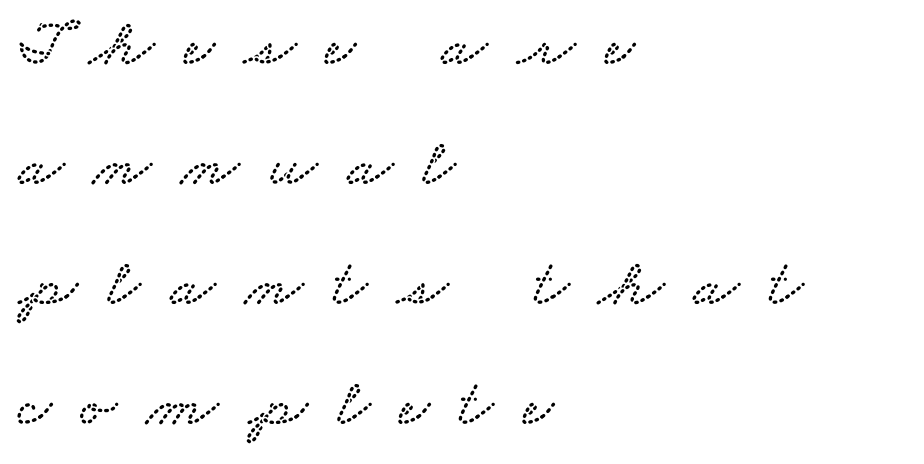
Is this a sans? No — the strokes have serifs. Spacing verdict: proportional, widths tailored to each character. Caption: multi-line text, flush left, ragged right. Words appear elongated and porous because spacing is wide.
